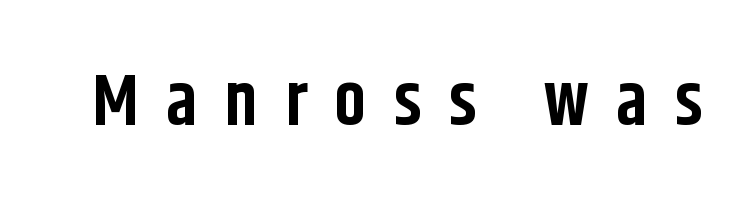
{"serif": "no", "italic": "no", "bold": "yes", "weight": "bold", "width": "condensed", "stroke_contrast": "low", "x_height": "large", "monospaced": "no", "underline": "no", "letter_spacing": "wide", "letter_spacing_em": 0.38, "glyph_px": 72}
